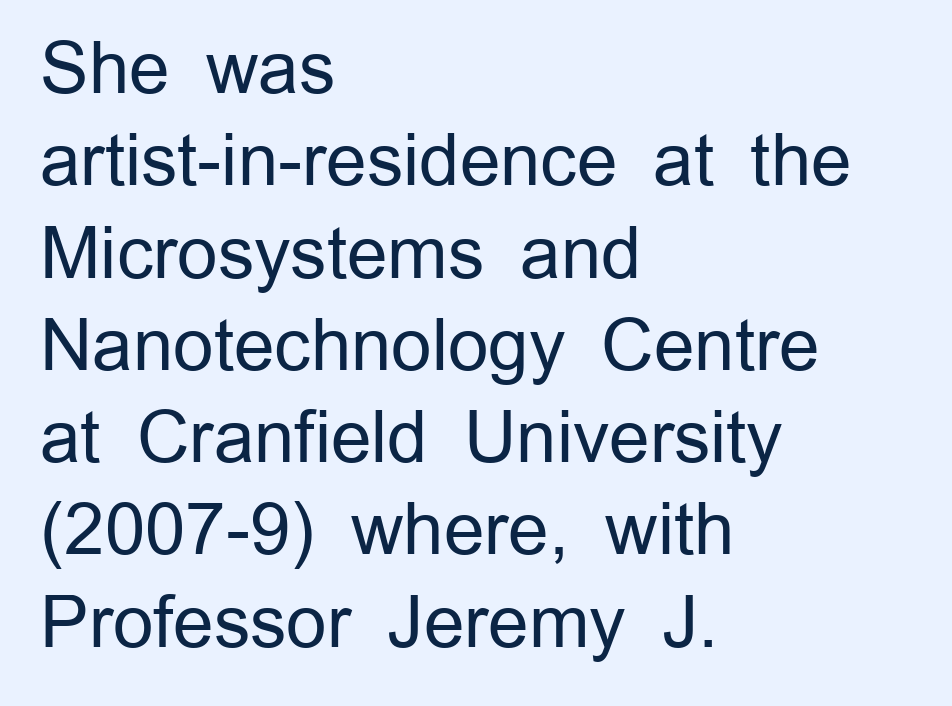
Q: Is the text bold? A: No.
Q: Is the text italic (slanted)? A: No, it is upright.
Q: Is the typeface a serif or a sans-serif typeface? A: Sans-serif.
Q: Is the text underlined? A: No.
Q: How is the paragraph aligned? A: Left-aligned.
Q: Is the spacing between letters normal or unusually wide? A: Normal.
Q: Is the spacing between lines tight, normal or loose? A: Normal.
Q: Width (condensed, normal, or wide)? A: Normal.
Q: Stroke contrast? A: Low.
Q: x-height? A: Medium.
Q: Monospaced? A: No.
